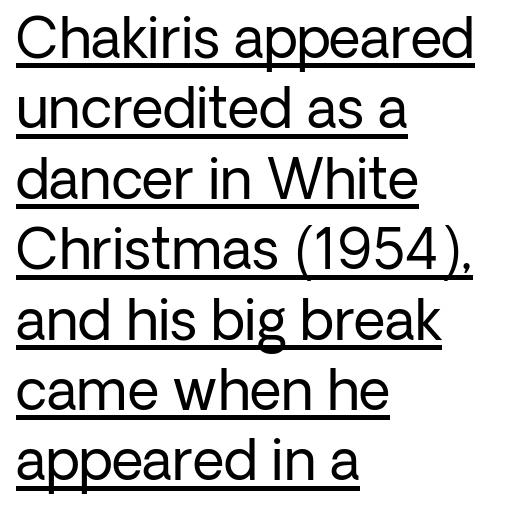
The image shows 55 px regular-weight sans-serif type, upright; set left-aligned, normal line spacing (1.28x), normal letter spacing, underlined; low stroke contrast and a medium x-height.
